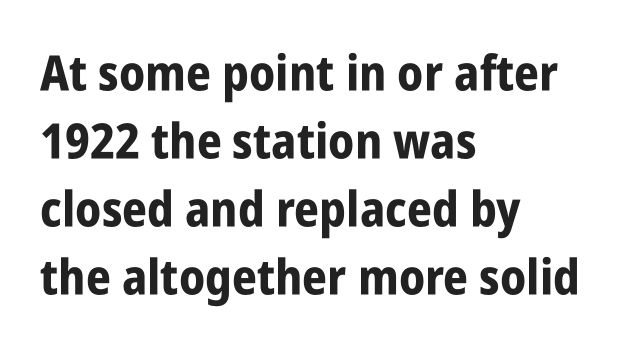
{"serif": "no", "italic": "no", "bold": "yes", "weight": "bold", "width": "condensed", "stroke_contrast": "low", "x_height": "large", "monospaced": "no", "underline": "no", "align": "left", "line_spacing": "normal", "line_spacing_ratio": 1.39, "letter_spacing": "normal", "letter_spacing_em": 0.0, "glyph_px": 49}
